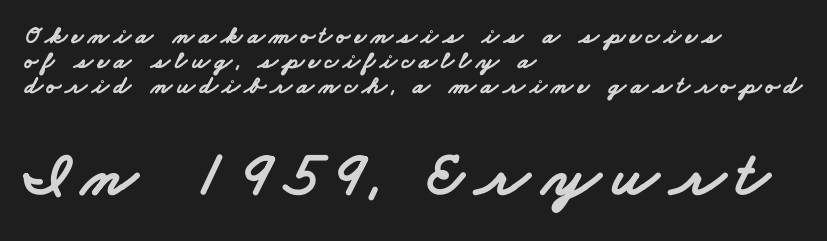
The image shows 63 px bold, wide sans-serif type; set left-aligned, tight line spacing (1.01x), not underlined; the second (bottom) block is 2.52x larger; low stroke contrast and a small x-height.
